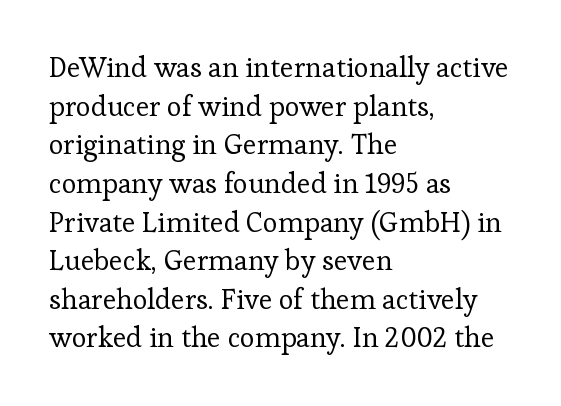
Standard letterfit; no display-style spreading of the glyphs. The words here are not underlined. The weight would be labelled regular, book, light, or lighter still. Characters remain perfectly vertical along every line. Spacing verdict: proportional, widths tailored to each character.
